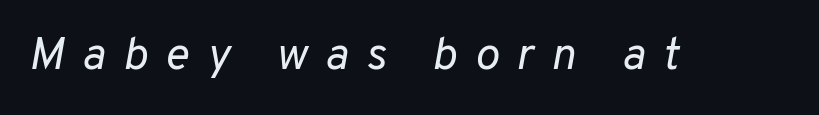
Weight: not bold — regular or lighter. The passage shown leans; its letterforms are oblique. Observe the wide spacing: letters keep a clear distance from each other. Descender tails drop into unmarked territory.
